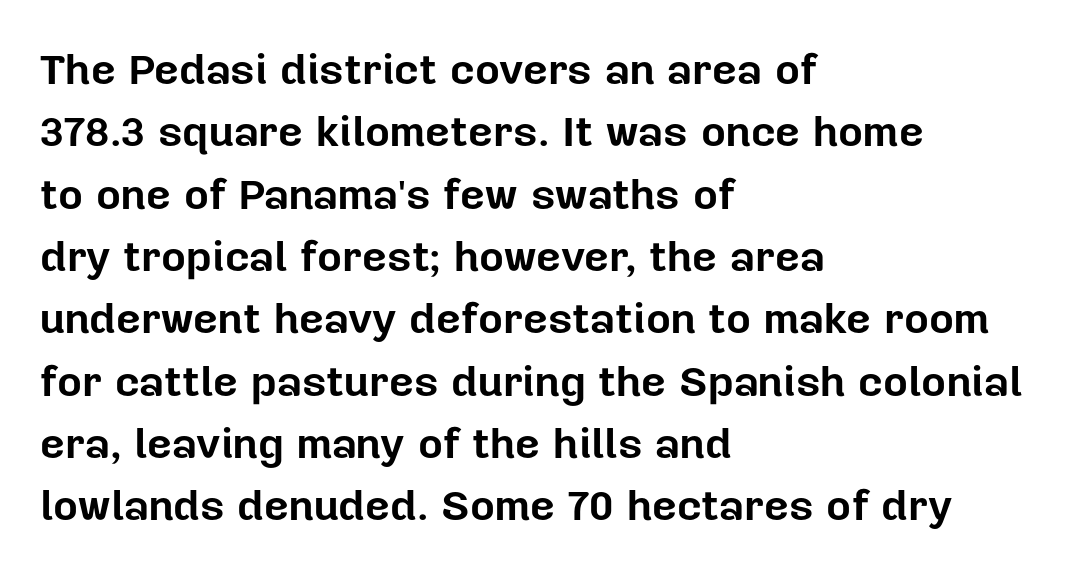
The image shows 43 px bold sans-serif type, upright; set left-aligned, normal line spacing (1.45x), normal letter spacing, not underlined; low stroke contrast and a medium x-height.
